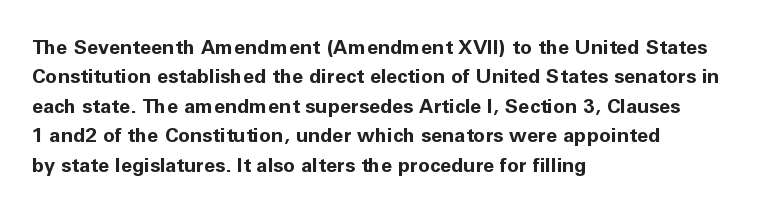
{"italic": "no", "bold": "yes", "underline": "no", "align": "left", "line_spacing": "normal", "line_spacing_ratio": 1.47, "letter_spacing": "normal", "letter_spacing_em": 0.0, "glyph_px": 20}
